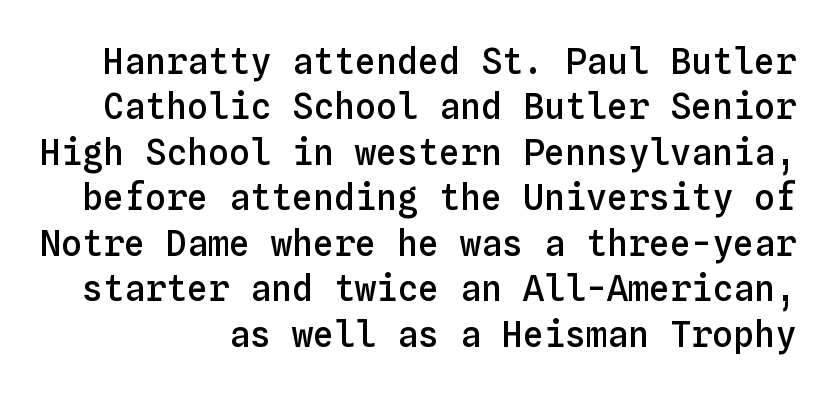
A typesetter would call this monospace, since all characters share one set width. Does the lettering tilt? It doesn't — this is upright. Tracking here is standard; glyphs follow each other at the usual distance. Strokes here are thickened, but only to semibold level. This block has exactly the height ordinary leading produces.
